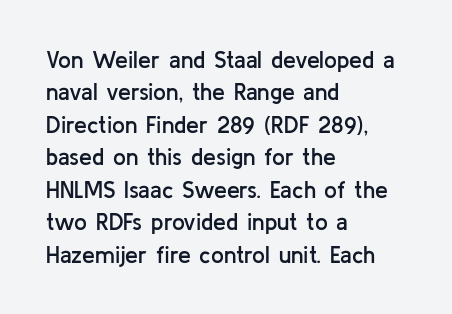
{"italic": "no", "bold": "semi", "underline": "no", "align": "left", "line_spacing": "normal", "line_spacing_ratio": 1.41, "letter_spacing": "normal", "letter_spacing_em": 0.0, "glyph_px": 23}
